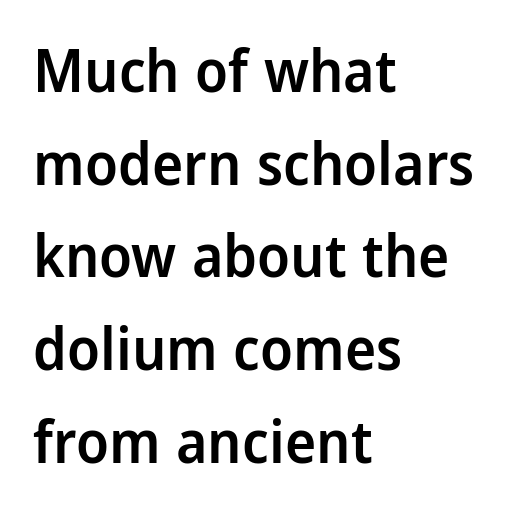
{"serif": "no", "italic": "no", "bold": "semi", "weight": "semibold", "width": "condensed", "stroke_contrast": "low", "x_height": "large", "monospaced": "no", "underline": "no", "align": "left", "line_spacing": "normal", "line_spacing_ratio": 1.57, "letter_spacing": "normal", "letter_spacing_em": 0.0, "glyph_px": 59}
